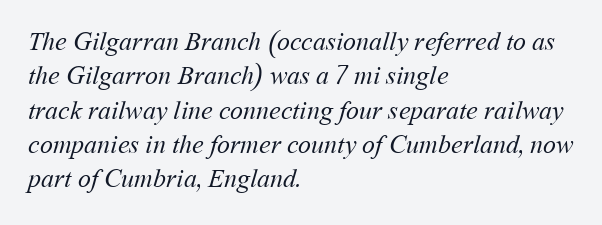
The image shows 26 px text type; set left-aligned, normal line spacing (1.32x), normal letter spacing, not underlined.
